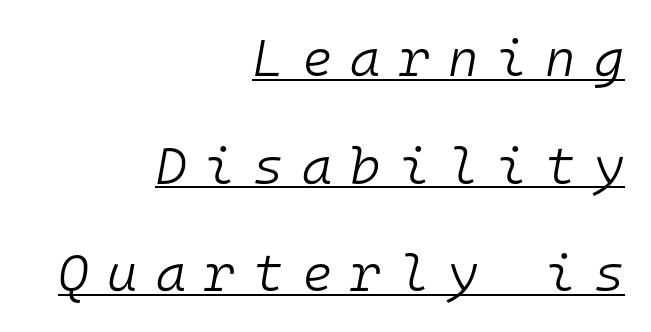
{"italic": "yes", "lean": "right", "slant_degrees": 10, "bold": "no", "weight": "light", "width": "normal", "stroke_contrast": "low", "x_height": "medium", "monospaced": "yes", "underline": "yes", "align": "right", "line_spacing": "loose", "line_spacing_ratio": 2.07, "letter_spacing": "wide", "letter_spacing_em": 0.35, "glyph_px": 52}
